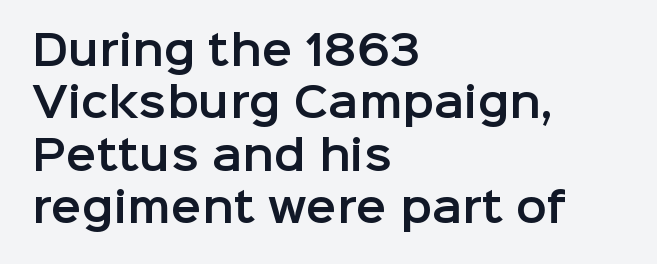
The image shows 41 px sans-serif type, upright; set left-aligned, normal line spacing (1.28x), normal letter spacing, not underlined; low stroke contrast and a medium x-height.
